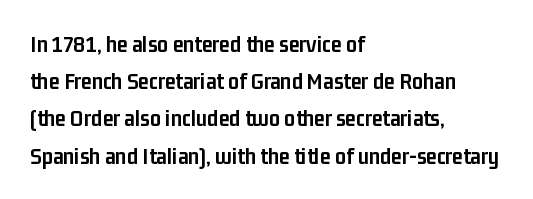
{"italic": "no", "bold": "yes", "underline": "no", "align": "left", "line_spacing": "normal", "line_spacing_ratio": 1.55, "letter_spacing": "normal", "letter_spacing_em": 0.0, "glyph_px": 24}
